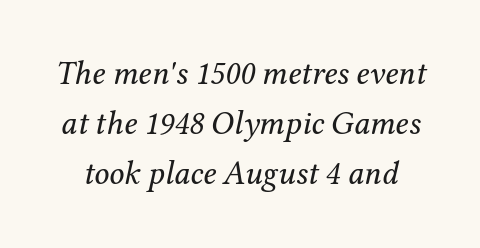
This sample keeps an unexceptional amount of space between lines. If you drew a line through each stem, it would be angled. The weight would be labelled regular, book, light, or lighter still. Type without underlining. Words appear dense and cohesive because spacing is normal.
